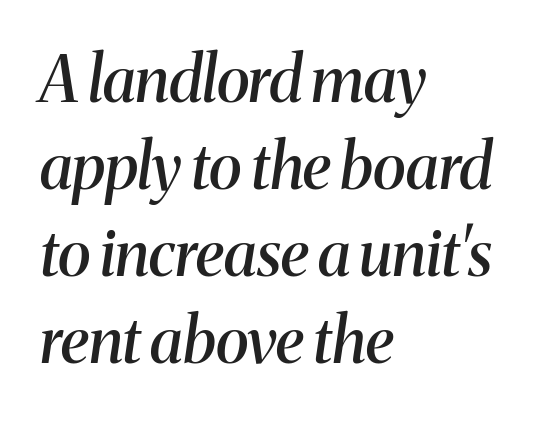
{"serif": "yes", "italic": "yes", "lean": "right", "slant_degrees": 8, "bold": "semi", "weight": "semibold", "width": "normal", "stroke_contrast": "medium", "x_height": "medium", "monospaced": "no", "underline": "no", "align": "left", "line_spacing": "normal", "line_spacing_ratio": 1.38, "letter_spacing": "normal", "letter_spacing_em": 0.0, "glyph_px": 63}
